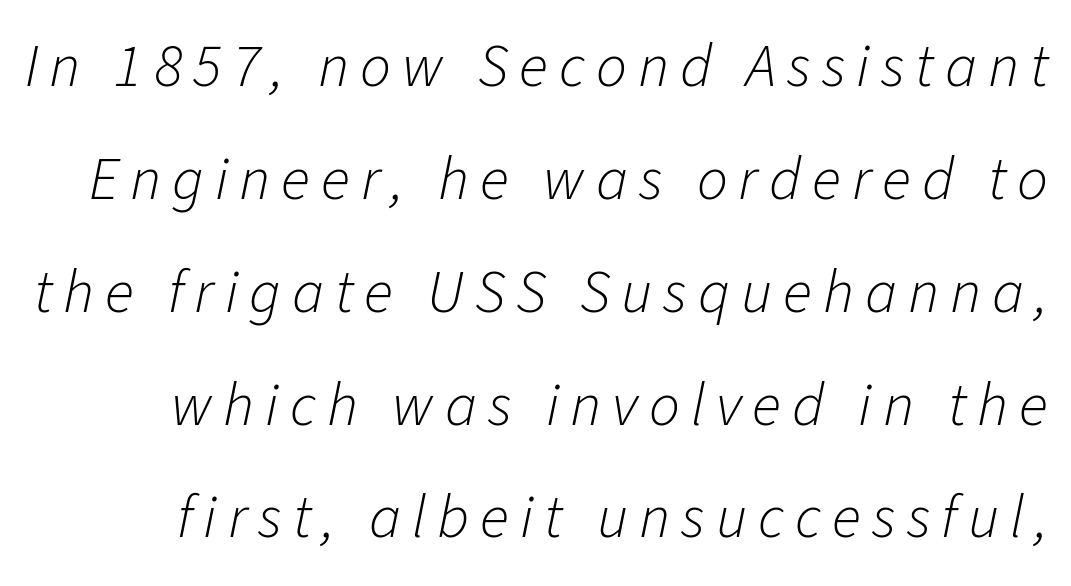
The image shows 61 px light type, italic (leaning right); set line spacing 1.85x, not underlined; low stroke contrast and a medium x-height.
